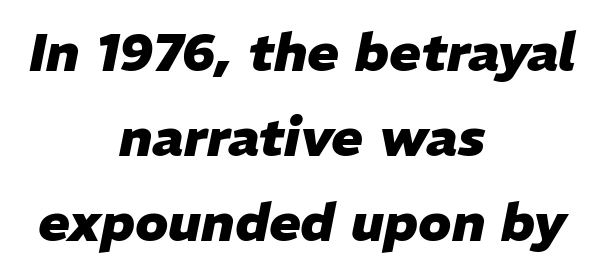
The lines sit at an ordinary, default distance from one another. In terms of letterspacing, this is plain default setting. Think of a printed novel: that variable character pitch is what you see here. The font is running at its bold setting.
